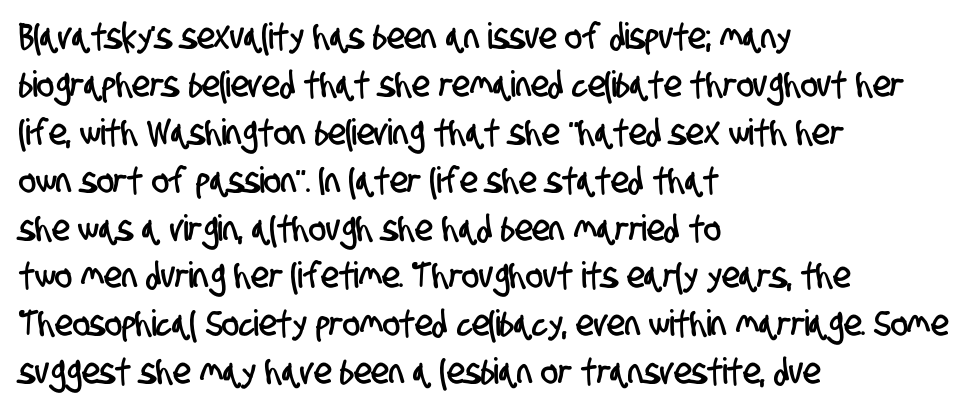
{"serif": "no", "width": "condensed", "stroke_contrast": "low", "x_height": "large", "monospaced": "no", "underline": "no", "align": "left", "line_spacing": "normal", "line_spacing_ratio": 1.33, "letter_spacing": "normal", "letter_spacing_em": 0.0, "glyph_px": 36}
